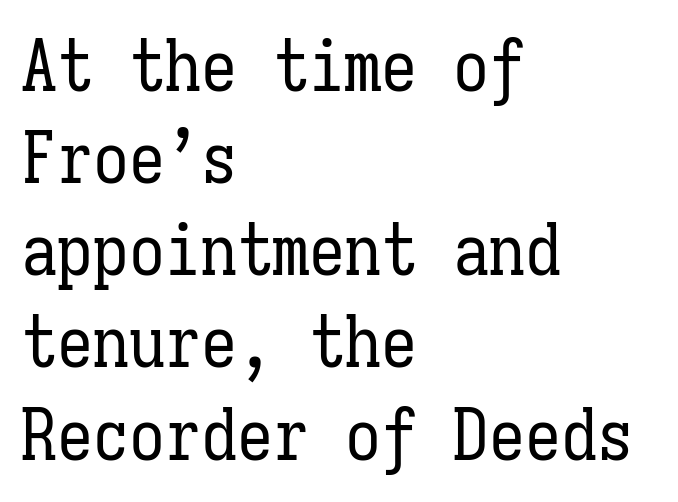
Q: Is the text bold? A: No.
Q: Is the text italic (slanted)? A: No, it is upright.
Q: Is the text underlined? A: No.
Q: How is the paragraph aligned? A: Left-aligned.
Q: Is the spacing between letters normal or unusually wide? A: Normal.
Q: Is the spacing between lines tight, normal or loose? A: Normal.
Q: Width (condensed, normal, or wide)? A: Condensed.
Q: Stroke contrast? A: Low.
Q: x-height? A: Medium.
Q: Monospaced? A: Yes.
